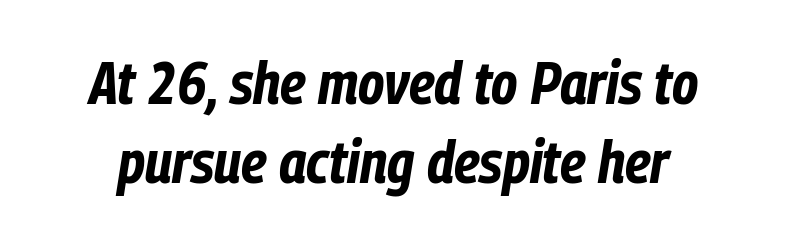
The image shows 60 px bold, condensed type, italic (leaning right); set normal line spacing (1.31x), normal letter spacing, not underlined; low stroke contrast and a medium x-height.
